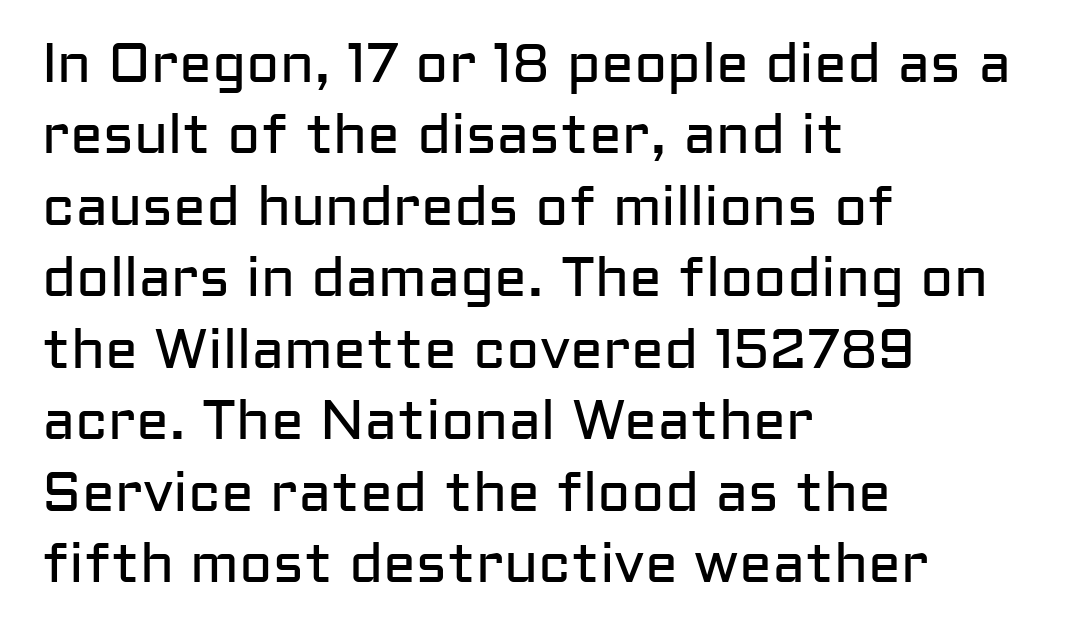
{"serif": "no", "italic": "no", "bold": "no", "weight": "regular", "width": "normal", "stroke_contrast": "low", "x_height": "medium", "monospaced": "no", "underline": "no", "align": "left", "line_spacing": "normal", "line_spacing_ratio": 1.3, "letter_spacing": "normal", "letter_spacing_em": 0.0, "glyph_px": 55}
